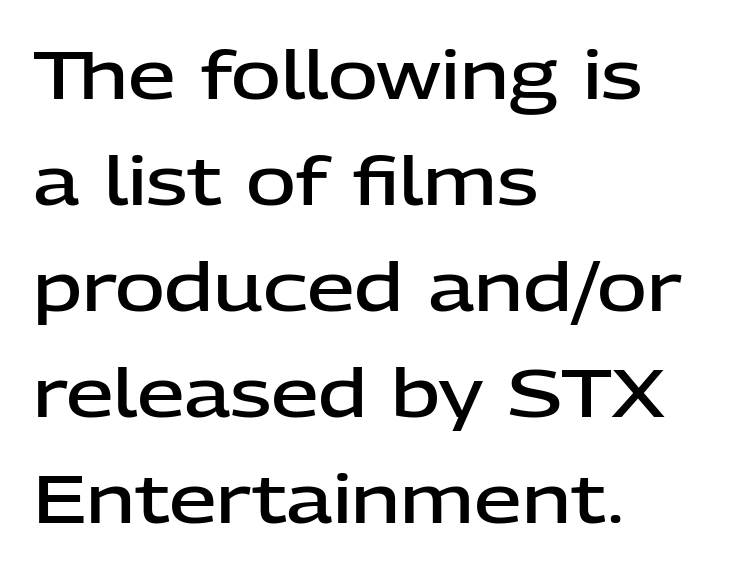
{"serif": "no", "italic": "no", "bold": "semi", "weight": "semibold", "width": "normal", "stroke_contrast": "low", "x_height": "medium", "monospaced": "no", "underline": "no", "align": "left", "line_spacing": "normal", "line_spacing_ratio": 1.56, "letter_spacing": "normal", "letter_spacing_em": 0.0, "glyph_px": 68}
